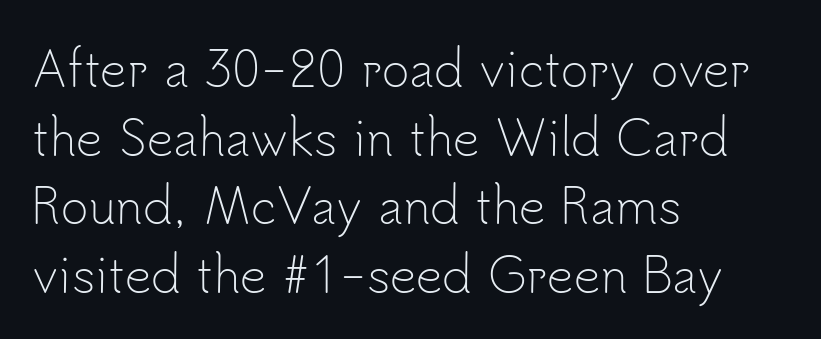
The image shows 47 px light sans-serif type, upright; set left-aligned, normal line spacing (1.46x), normal letter spacing, not underlined; low stroke contrast and a small x-height.
